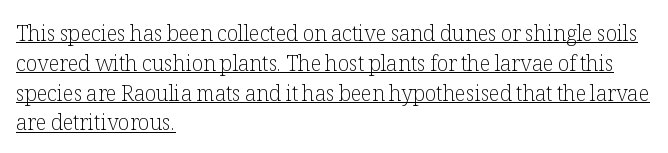
A rule runs beneath these lines of type. When letters stand straight like this, we call the style roman or upright. Tracking value appears to be zero — textbook default spacing. These lines sit exactly where default settings would place them. Nothing heavy about these letters — not bold at all. Compared with a centered layout, this one pins lines to the left instead.
